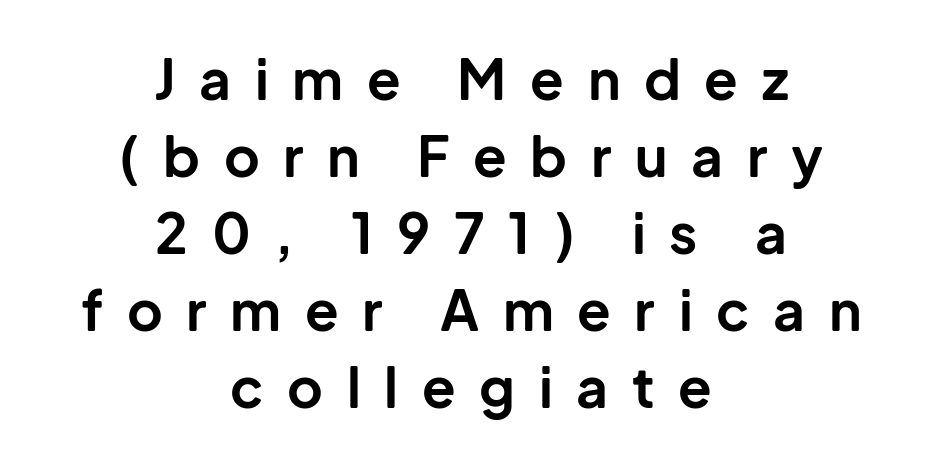
The image shows 55 px bold sans-serif type, upright; set centered, normal line spacing (1.4x), unusually wide letter spacing (+0.43 em), not underlined; low stroke contrast and a medium x-height.
